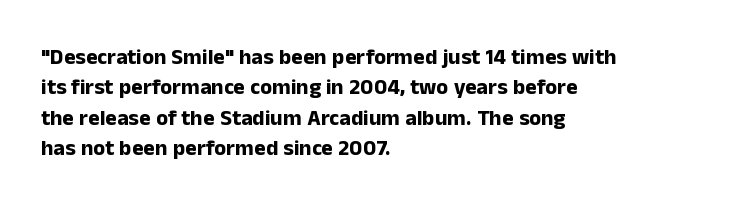
Q: Is the text bold? A: Yes.
Q: Is the text italic (slanted)? A: No, it is upright.
Q: Is the text underlined? A: No.
Q: How is the paragraph aligned? A: Left-aligned.
Q: Is the spacing between letters normal or unusually wide? A: Normal.
Q: Is the spacing between lines tight, normal or loose? A: Normal.
